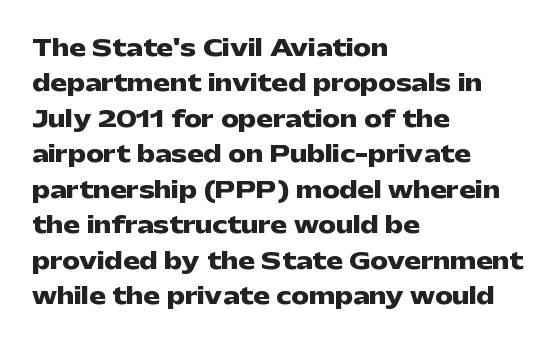
The image shows 22 px bold type, upright; set left-aligned, normal line spacing (1.61x), normal letter spacing, not underlined.
